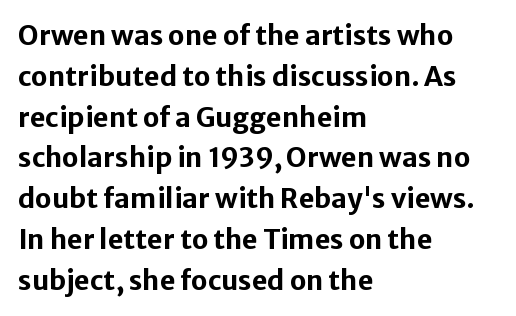
This is the regular roman posture of the typeface. Regarding leading, the lines here are spaced in the standard way. Heft: maximum for text — a bold. The specimen omits any rule beneath the text block's lines.
